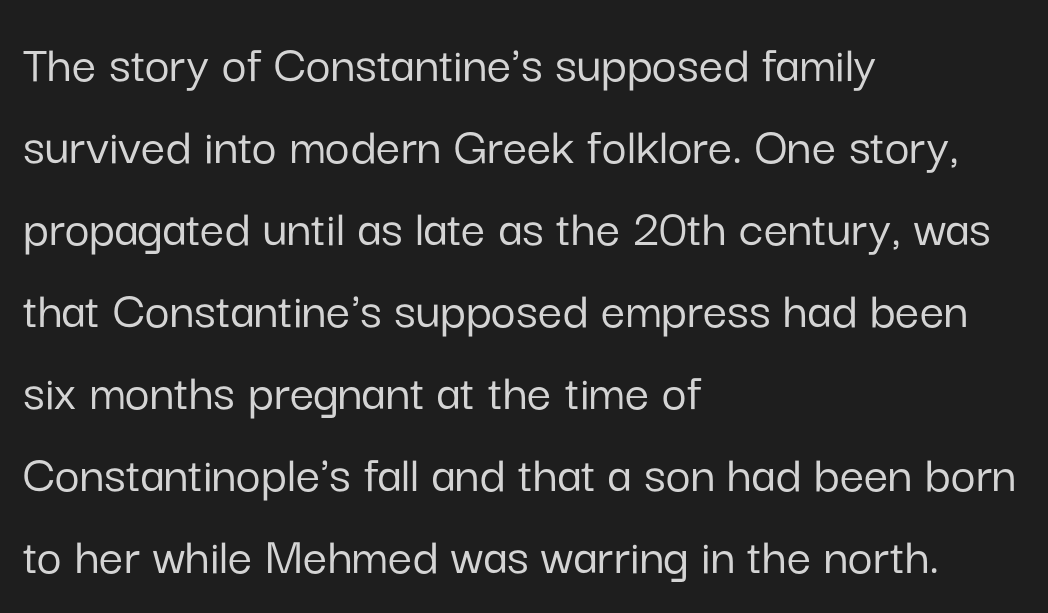
The image shows 54 px sans-serif type, upright; set left-aligned, normal line spacing (1.52x), normal letter spacing, not underlined; low stroke contrast and a medium x-height.
